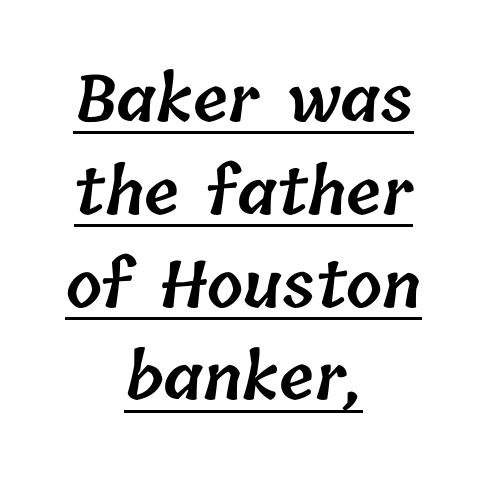
Q: Is the text bold? A: Semi-bold.
Q: Is the text underlined? A: Yes.
Q: How is the paragraph aligned? A: Centered.
Q: Is the spacing between letters normal or unusually wide? A: Normal.
Q: Is the spacing between lines tight, normal or loose? A: Normal.
Q: Width (condensed, normal, or wide)? A: Normal.
Q: Stroke contrast? A: Low.
Q: x-height? A: Medium.
Q: Monospaced? A: No.
